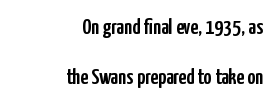
The image shows 22 px text type, upright; set right-aligned, loose line spacing (2.26x), normal letter spacing, not underlined.
